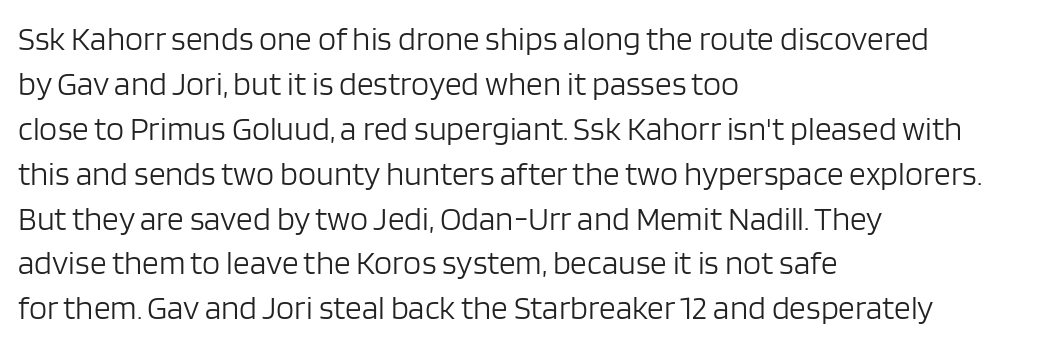
Q: Is the text bold? A: No.
Q: Is the text italic (slanted)? A: No, it is upright.
Q: Is the typeface a serif or a sans-serif typeface? A: Sans-serif.
Q: Is the text underlined? A: No.
Q: How is the paragraph aligned? A: Left-aligned.
Q: Is the spacing between letters normal or unusually wide? A: Normal.
Q: Is the spacing between lines tight, normal or loose? A: Normal.
Q: Width (condensed, normal, or wide)? A: Normal.
Q: Stroke contrast? A: Low.
Q: x-height? A: Large.
Q: Monospaced? A: No.
